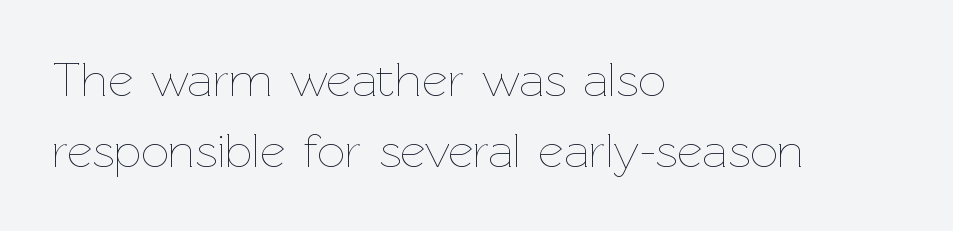
{"italic": "no", "bold": "no", "weight": "thin", "width": "normal", "stroke_contrast": "low", "x_height": "medium", "monospaced": "no", "underline": "no", "align": "left", "line_spacing": "normal", "line_spacing_ratio": 1.45, "letter_spacing": "normal", "letter_spacing_em": 0.0, "glyph_px": 49}
